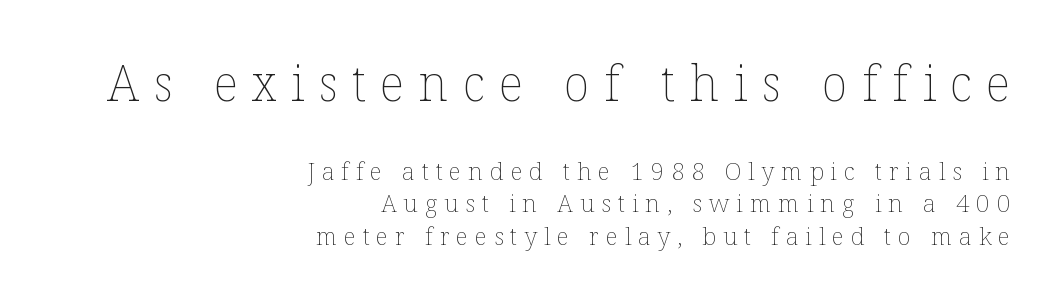
Q: Is the text bold? A: No.
Q: Is the text italic (slanted)? A: No, it is upright.
Q: Is the text underlined? A: No.
Q: How is the paragraph aligned? A: Right-aligned.
Q: Is the spacing between letters normal or unusually wide? A: Unusually wide.
Q: Is the spacing between lines tight, normal or loose? A: Normal.
Q: Which block of text is set in a larger size, the first (top) or the second (bottom)? A: The first (top) one.
Q: Width (condensed, normal, or wide)? A: Normal.
Q: Stroke contrast? A: Low.
Q: x-height? A: Medium.
Q: Monospaced? A: No.
